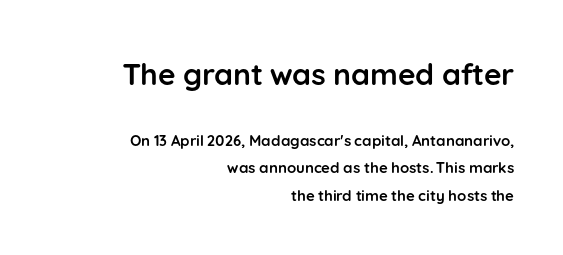
Larger block? The one above; the one below is distinctly smaller. The characters display no serif detailing; their extremities are plain. Underline: absent. Typesetter's note: full bold, strokes at maximum text heaviness.
